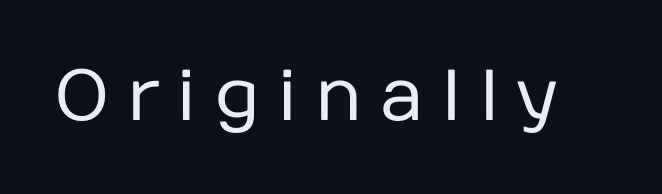
Q: Is the text bold? A: No.
Q: Is the text italic (slanted)? A: No, it is upright.
Q: Is the typeface a serif or a sans-serif typeface? A: Sans-serif.
Q: Is the text underlined? A: No.
Q: Is the spacing between letters normal or unusually wide? A: Unusually wide.
Q: Width (condensed, normal, or wide)? A: Normal.
Q: Stroke contrast? A: Low.
Q: x-height? A: Medium.
Q: Monospaced? A: No.
